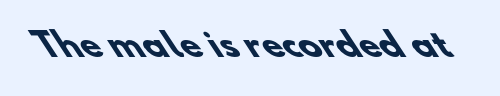
{"serif": "no", "bold": "yes", "weight": "heavy", "width": "normal", "stroke_contrast": "low", "x_height": "small", "monospaced": "no", "underline": "no", "letter_spacing": "normal", "letter_spacing_em": 0.0, "glyph_px": 33}
